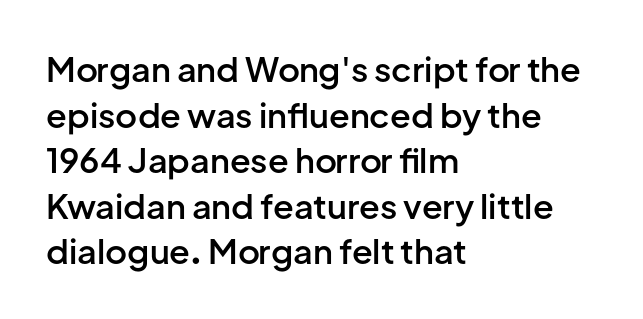
{"serif": "no", "italic": "no", "bold": "semi", "weight": "semibold", "width": "normal", "stroke_contrast": "low", "x_height": "medium", "monospaced": "no", "underline": "no", "align": "left", "line_spacing": "normal", "line_spacing_ratio": 1.34, "letter_spacing": "normal", "letter_spacing_em": 0.0, "glyph_px": 34}
